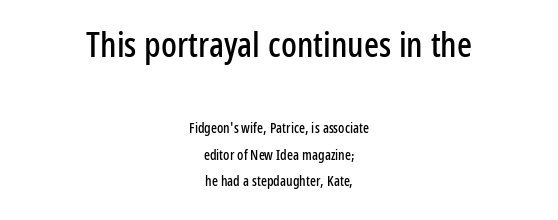
Q: Is the text italic (slanted)? A: No, it is upright.
Q: Is the typeface a serif or a sans-serif typeface? A: Sans-serif.
Q: Is the text underlined? A: No.
Q: How is the paragraph aligned? A: Centered.
Q: Is the spacing between letters normal or unusually wide? A: Normal.
Q: Which block of text is set in a larger size, the first (top) or the second (bottom)? A: The first (top) one.
Q: Width (condensed, normal, or wide)? A: Condensed.
Q: Stroke contrast? A: Low.
Q: x-height? A: Medium.
Q: Monospaced? A: No.
